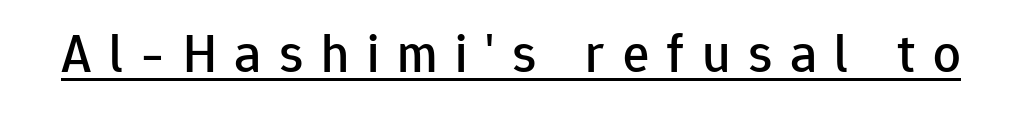
Q: Is the text italic (slanted)? A: No, it is upright.
Q: Is the typeface a serif or a sans-serif typeface? A: Sans-serif.
Q: Is the text underlined? A: Yes.
Q: Is the spacing between letters normal or unusually wide? A: Unusually wide.
Q: Width (condensed, normal, or wide)? A: Normal.
Q: Stroke contrast? A: Low.
Q: x-height? A: Medium.
Q: Monospaced? A: No.
